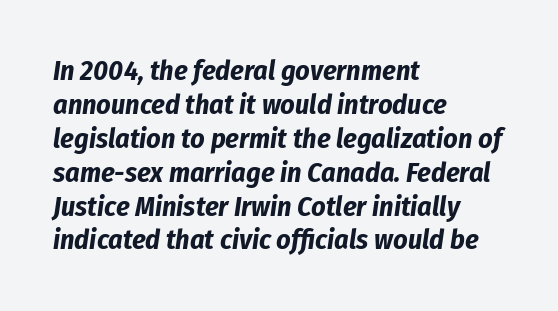
Q: Is the text bold? A: Yes.
Q: Is the text italic (slanted)? A: Yes, it leans right by about 8 degrees.
Q: Is the text underlined? A: No.
Q: How is the paragraph aligned? A: Left-aligned.
Q: Is the spacing between letters normal or unusually wide? A: Normal.
Q: Width (condensed, normal, or wide)? A: Condensed.
Q: Stroke contrast? A: Low.
Q: x-height? A: Medium.
Q: Monospaced? A: No.
